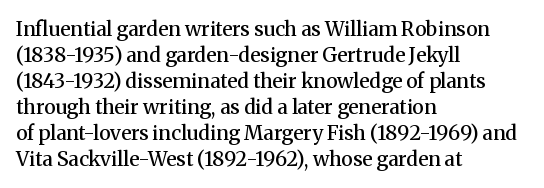
Is there any slant? The stems are plumb. In terms of letterspacing, this is plain default setting. The baseline area is clear. The passage is arranged the way most books set body copy — flush left.
